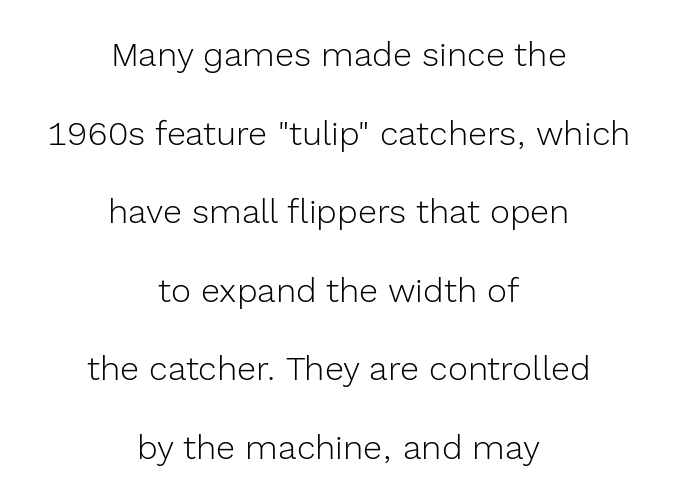
The gaps between neighbouring characters are ordinary and unremarkable. Weight: in the light-to-regular range. Observe the absence of serifs on each vertical stroke in this sample. Teacher's note: observe the equal gaps on both sides — that is centered alignment. Designer's note — italics off, roman on. Vertical spacing — loose.
